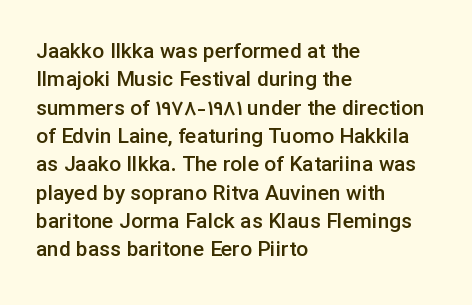
Q: Is the text bold? A: Semi-bold.
Q: Is the text italic (slanted)? A: No, it is upright.
Q: Is the text underlined? A: No.
Q: How is the paragraph aligned? A: Left-aligned.
Q: Is the spacing between letters normal or unusually wide? A: Normal.
Q: Is the spacing between lines tight, normal or loose? A: Normal.
